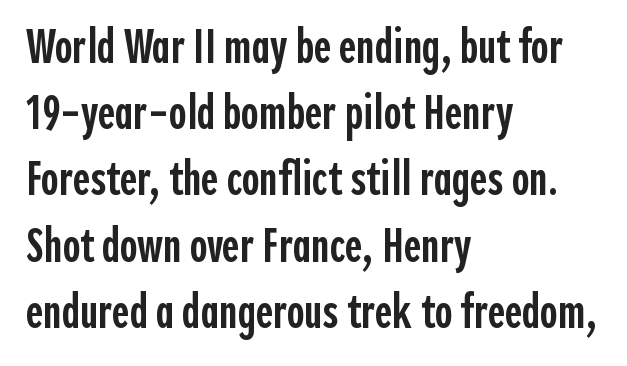
The image shows 48 px semibold, condensed sans-serif type, upright; set left-aligned, normal line spacing (1.38x), normal letter spacing, not underlined; a medium x-height.
